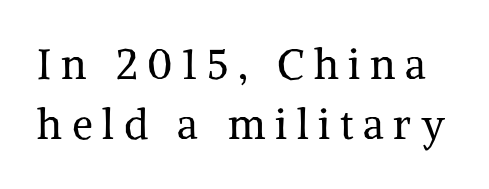
The image shows 42 px regular-weight serif type, upright; set normal line spacing (1.43x), unusually wide letter spacing (+0.23 em), not underlined; medium stroke contrast and a medium x-height.
